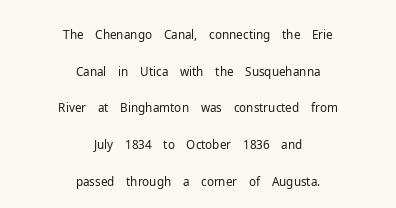
Q: Is the text bold? A: No.
Q: Is the text italic (slanted)? A: No, it is upright.
Q: Is the text underlined? A: No.
Q: How is the paragraph aligned? A: Centered.
Q: Is the spacing between letters normal or unusually wide? A: Normal.
Q: Is the spacing between lines tight, normal or loose? A: Normal.
